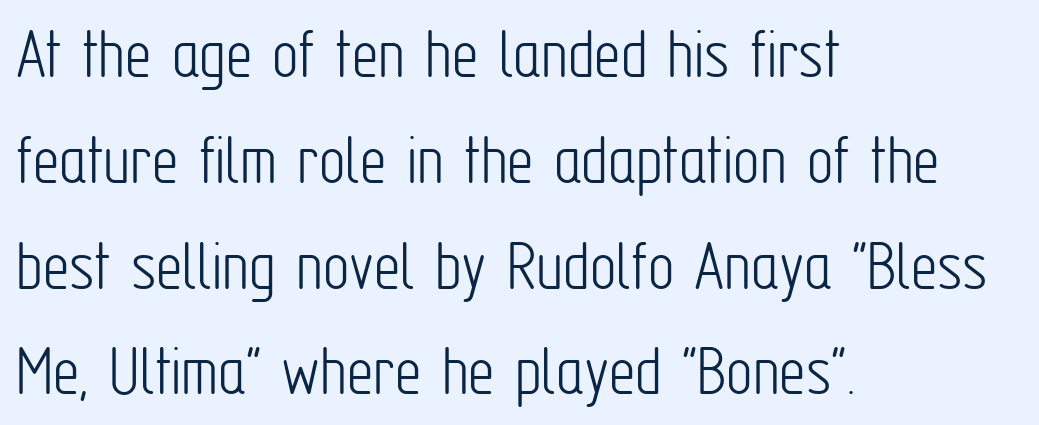
The image shows 74 px light, condensed sans-serif type, upright; set left-aligned, normal line spacing (1.43x), normal letter spacing, not underlined; low stroke contrast and a medium x-height.
